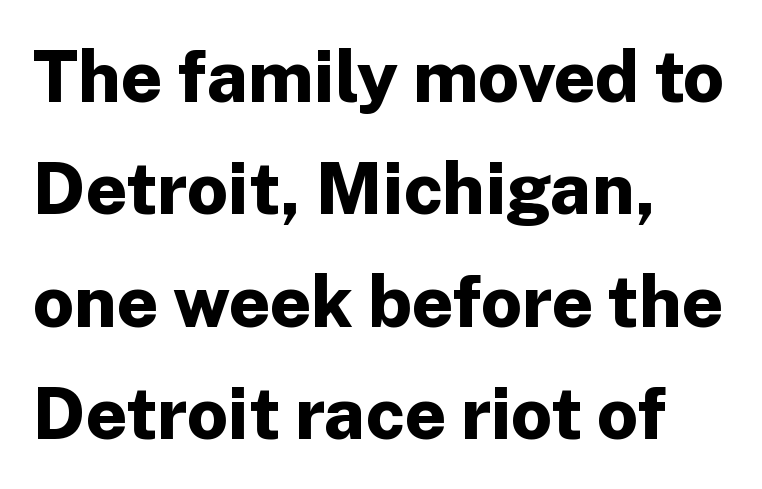
Q: Is the text bold? A: Yes.
Q: Is the text italic (slanted)? A: No, it is upright.
Q: Is the typeface a serif or a sans-serif typeface? A: Sans-serif.
Q: Is the text underlined? A: No.
Q: How is the paragraph aligned? A: Left-aligned.
Q: Is the spacing between letters normal or unusually wide? A: Normal.
Q: Is the spacing between lines tight, normal or loose? A: Normal.
Q: Width (condensed, normal, or wide)? A: Normal.
Q: Stroke contrast? A: Low.
Q: x-height? A: Medium.
Q: Monospaced? A: No.
